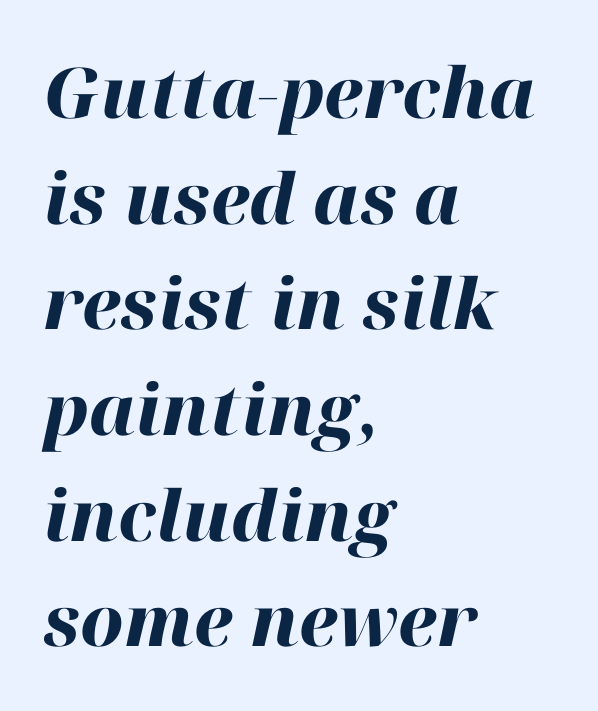
Style check: oblique. Short and long lines alike share a common starting point at left. The glyphs have the mass of a bold cut. The rendering uses natural spacing where letterforms have individual widths. This sample keeps an unexceptional amount of space between lines.
